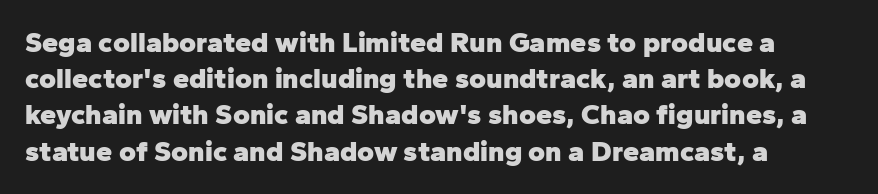
{"serif": "no", "italic": "no", "bold": "yes", "weight": "heavy", "width": "normal", "stroke_contrast": "low", "x_height": "medium", "monospaced": "no", "underline": "no", "align": "left", "line_spacing": "normal", "line_spacing_ratio": 1.25, "letter_spacing": "normal", "letter_spacing_em": 0.0, "glyph_px": 29}
